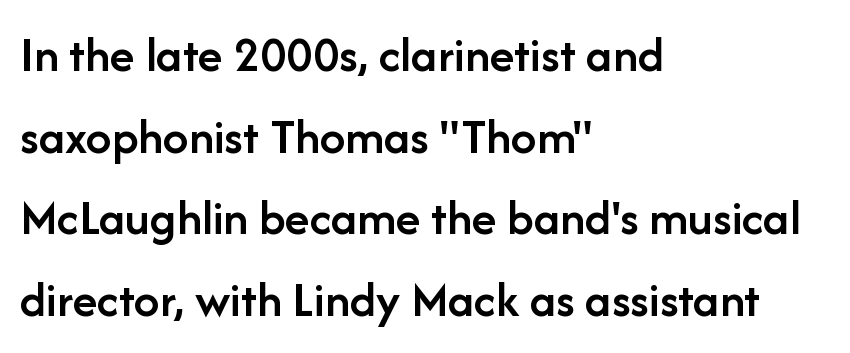
How would I describe the line gaps? Plain and ordinary. A typesetter would call this proportional, since set widths differ per character. This is moderately heavy type, rendered in semibold. Here the glyphs are tracked normally, forming tight word shapes.
